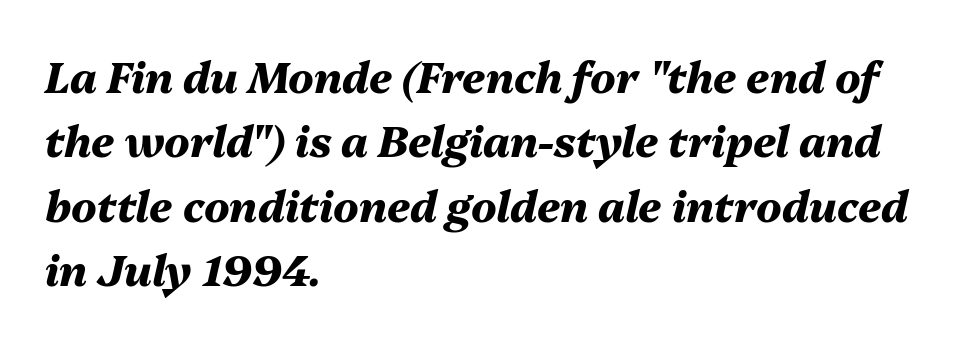
The image shows 42 px heavy type, italic (leaning right); set left-aligned, normal line spacing (1.53x), normal letter spacing, not underlined; medium stroke contrast and a medium x-height.
